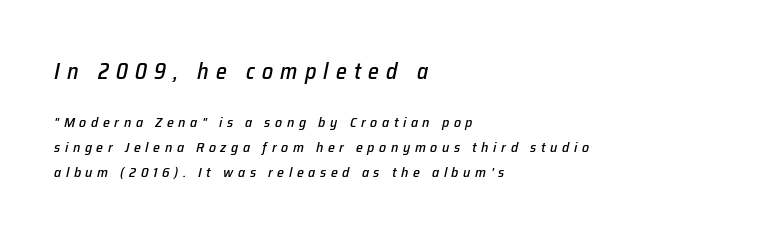
Q: Is the text italic (slanted)? A: Yes, it leans right by about 12 degrees.
Q: Is the text underlined? A: No.
Q: How is the paragraph aligned? A: Left-aligned.
Q: Is the spacing between letters normal or unusually wide? A: Unusually wide.
Q: Which block of text is set in a larger size, the first (top) or the second (bottom)? A: The first (top) one.
